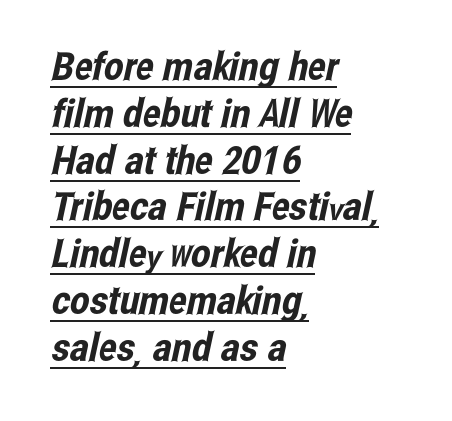
The characters display no serif detailing; their extremities are plain. Think of a printed novel: that variable character pitch is what you see here. The passage shown is underscored from start to finish. The lines in this sample share a left origin and differ only in where they stop.
